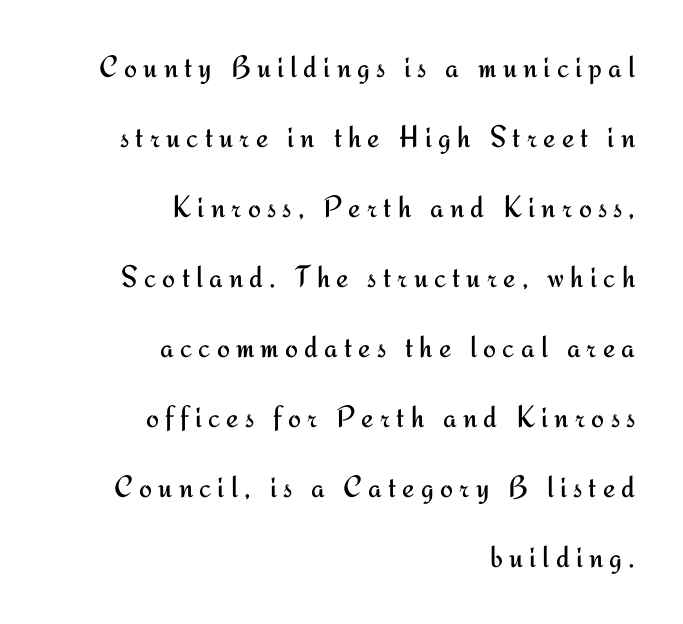
Q: Is the text bold? A: No.
Q: Is the text italic (slanted)? A: No, it is upright.
Q: Is the typeface a serif or a sans-serif typeface? A: Sans-serif.
Q: Is the text underlined? A: No.
Q: How is the paragraph aligned? A: Right-aligned.
Q: Is the spacing between letters normal or unusually wide? A: Unusually wide.
Q: Is the spacing between lines tight, normal or loose? A: Loose.
Q: Width (condensed, normal, or wide)? A: Normal.
Q: Stroke contrast? A: Medium.
Q: x-height? A: Small.
Q: Monospaced? A: No.
